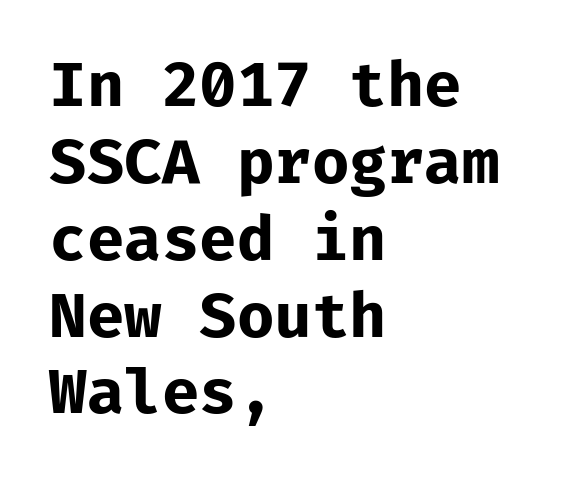
{"serif": "no", "italic": "no", "bold": "yes", "weight": "bold", "width": "normal", "stroke_contrast": "low", "x_height": "medium", "monospaced": "yes", "underline": "no", "align": "left", "line_spacing": "normal", "line_spacing_ratio": 1.26, "letter_spacing": "normal", "letter_spacing_em": 0.0, "glyph_px": 61}
